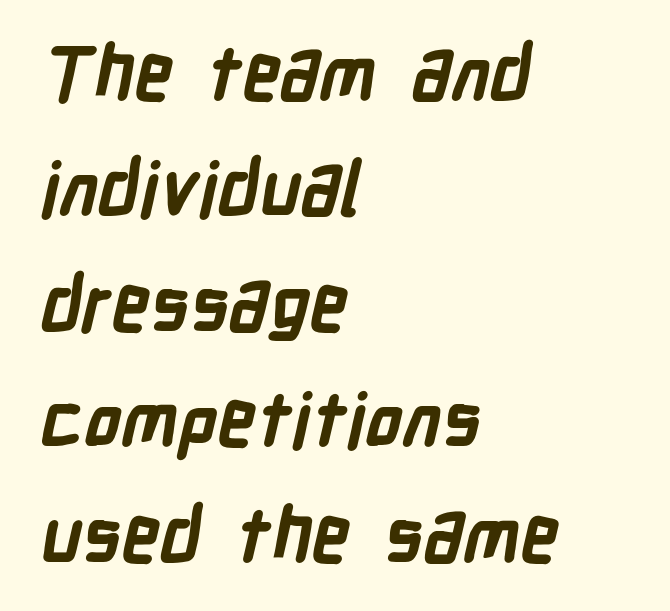
{"serif": "no", "bold": "yes", "weight": "bold", "width": "condensed", "stroke_contrast": "low", "x_height": "medium", "monospaced": "no", "underline": "no", "align": "left", "line_spacing": "normal", "line_spacing_ratio": 1.54, "letter_spacing": "normal", "letter_spacing_em": 0.0, "glyph_px": 75}
